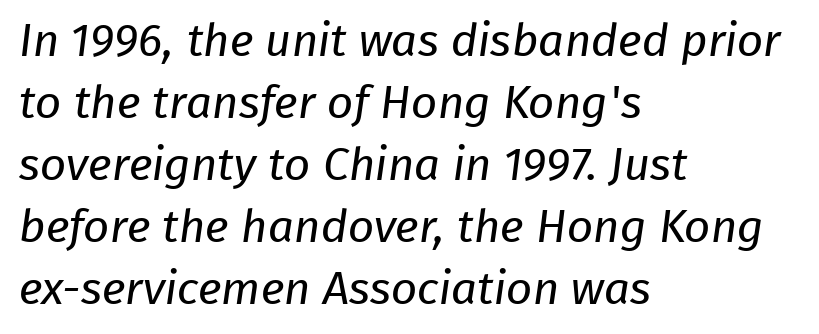
The image shows 46 px regular-weight sans-serif type; set left-aligned, normal line spacing (1.35x), normal letter spacing, not underlined; low stroke contrast and a medium x-height.
